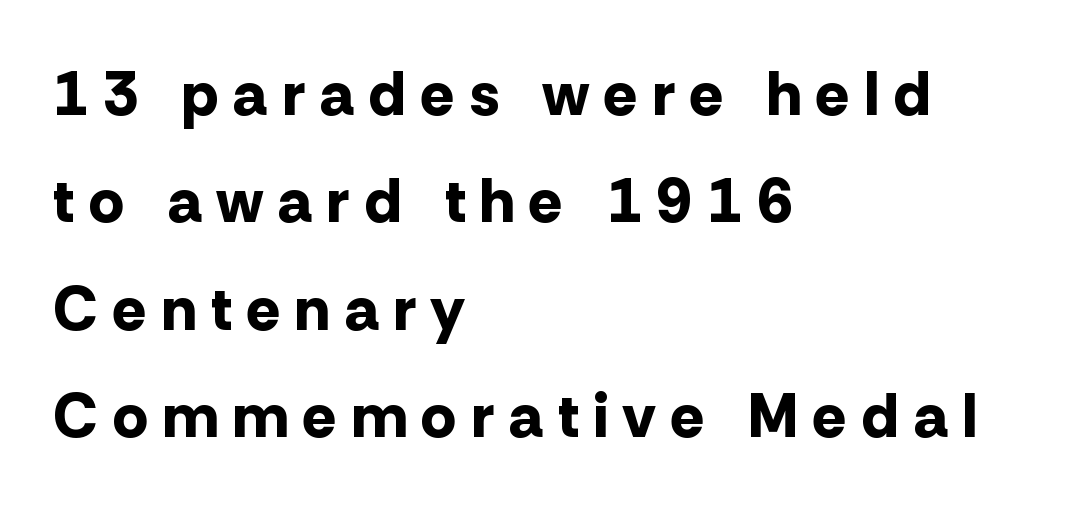
The image shows 62 px bold sans-serif type, upright; set left-aligned, line spacing 1.73x, unusually wide letter spacing (+0.25 em), not underlined; low stroke contrast and a medium x-height.
